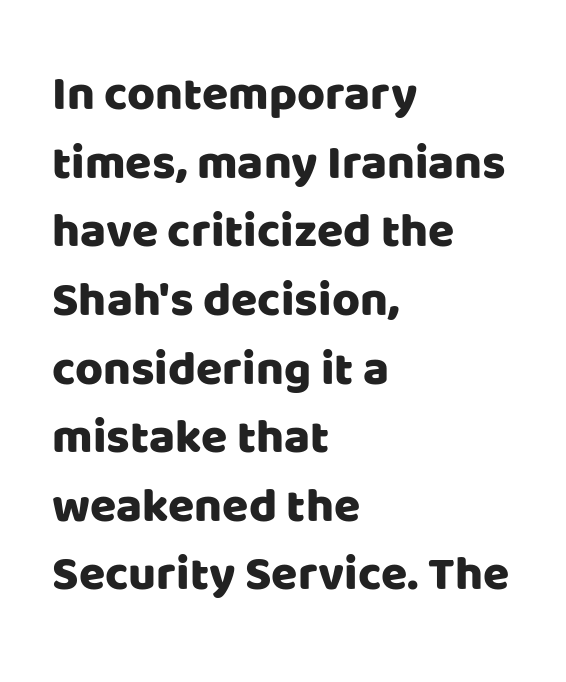
Underlining? Definitely not there. The designer went with a sans here, leaving each stem footless. A roman cut, with each character standing at attention. The ragged edge is on the right, which tells us the setting is flush left. Do the characters align in a grid? No, the font is proportional. Quick note: interline space is typical.
